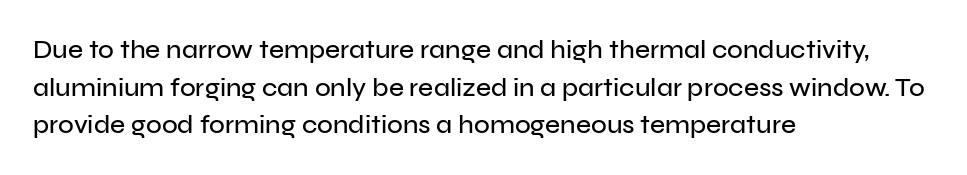
Q: Is the text italic (slanted)? A: No, it is upright.
Q: Is the text underlined? A: No.
Q: How is the paragraph aligned? A: Left-aligned.
Q: Is the spacing between letters normal or unusually wide? A: Normal.
Q: Is the spacing between lines tight, normal or loose? A: Normal.
